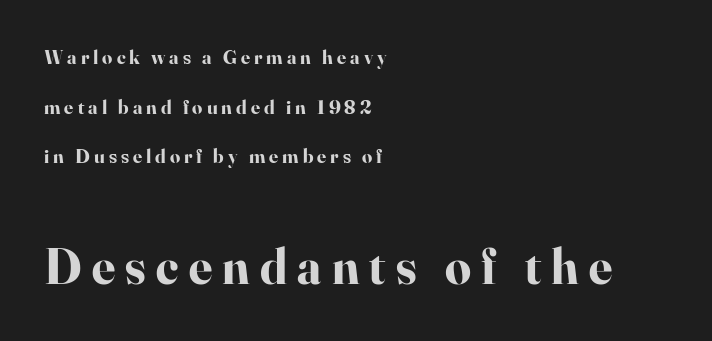
{"serif": "yes", "italic": "no", "bold": "yes", "weight": "bold", "width": "normal", "stroke_contrast": "high", "x_height": "small", "monospaced": "no", "underline": "no", "align": "left", "line_spacing": "loose", "line_spacing_ratio": 2.48, "letter_spacing": "wide", "letter_spacing_em": 0.2, "larger_block": "second", "size_ratio": 2.55, "glyph_px": 51}
